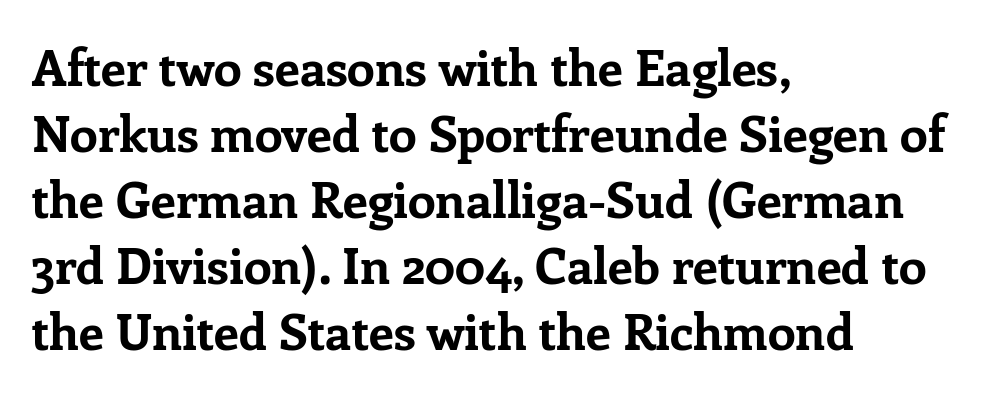
The image shows 50 px bold serif type, upright; set left-aligned, normal line spacing (1.32x), normal letter spacing, not underlined; low stroke contrast and a medium x-height.
